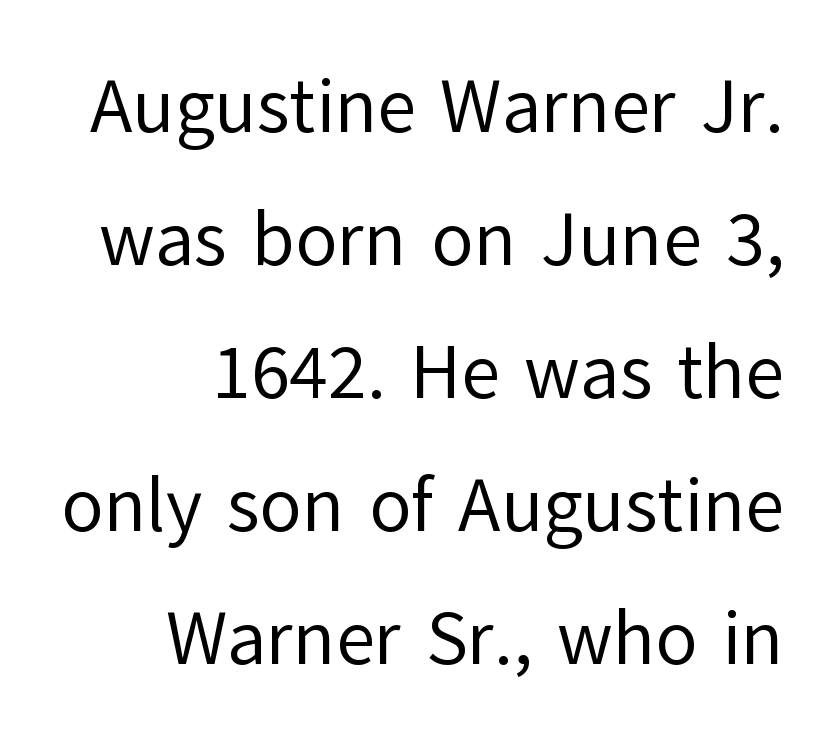
{"serif": "no", "italic": "no", "bold": "no", "weight": "regular", "width": "normal", "stroke_contrast": "low", "x_height": "medium", "monospaced": "no", "underline": "no", "align": "right", "line_spacing_ratio": 1.75, "letter_spacing": "normal", "letter_spacing_em": 0.0, "glyph_px": 76}
